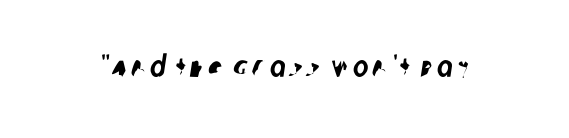
{"serif": "no", "width": "condensed", "stroke_contrast": "low", "x_height": "large", "monospaced": "no", "underline": "no", "glyph_px": 29}
